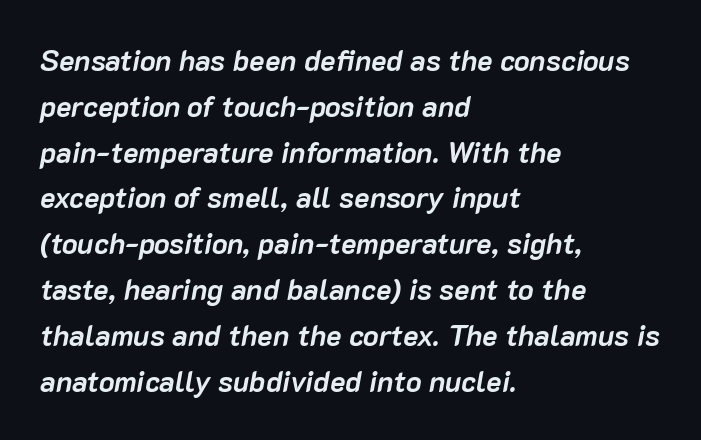
A typesetter would call this leading conventional body-copy spacing. Horizontally, the lines are justified to the leading edge only. Anything drawn beneath the words? Only blank space. Note the varied advance widths — an 'i' is clearly narrower than an 'm'. A dark, heavy texture on the line: the type is bold. Does the lettering tilt? It does — this is italic.
